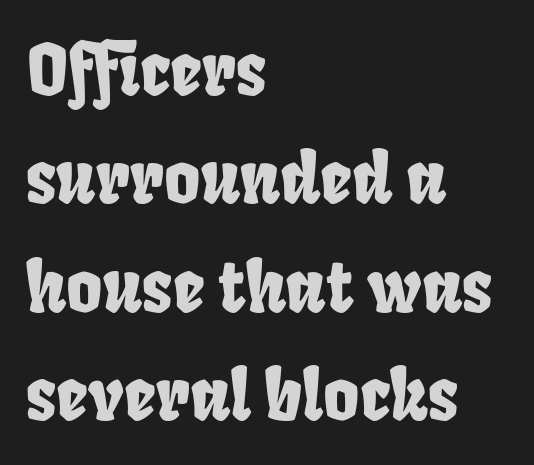
{"serif": "no", "width": "condensed", "stroke_contrast": "low", "x_height": "large", "monospaced": "no", "underline": "no", "align": "left", "line_spacing": "normal", "line_spacing_ratio": 1.57, "letter_spacing": "normal", "letter_spacing_em": 0.0, "glyph_px": 69}
